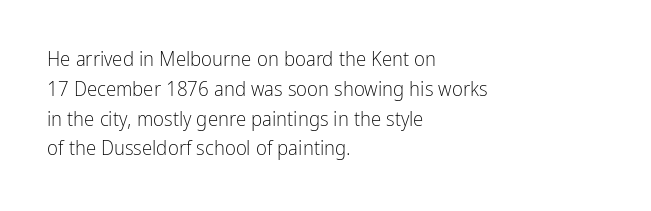
The image shows 21 px text type, upright; set left-aligned, normal line spacing (1.42x), normal letter spacing, not underlined.
